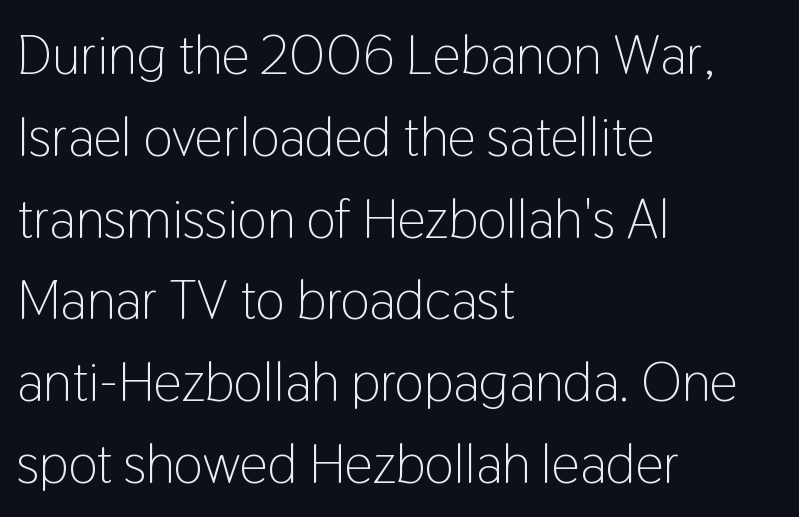
The zone under the glyphs is completely vacant. The face used here is proportionally spaced, like ordinary book or web type. The lines sit at an ordinary, default distance from one another. Serif or sans? Sans — the stroke terminals are bare. The lines in this sample share a left origin and differ only in where they stop. Posture: vertical.
